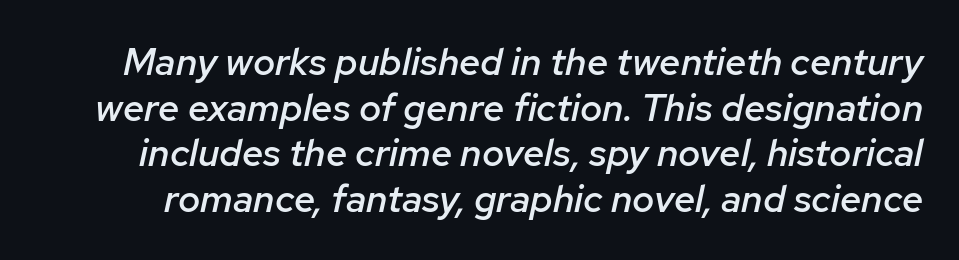
Q: Is the text bold? A: Semi-bold.
Q: Is the text italic (slanted)? A: Yes, it leans right by about 12 degrees.
Q: Is the text underlined? A: No.
Q: Is the spacing between letters normal or unusually wide? A: Normal.
Q: Width (condensed, normal, or wide)? A: Normal.
Q: Stroke contrast? A: Low.
Q: x-height? A: Medium.
Q: Monospaced? A: No.
